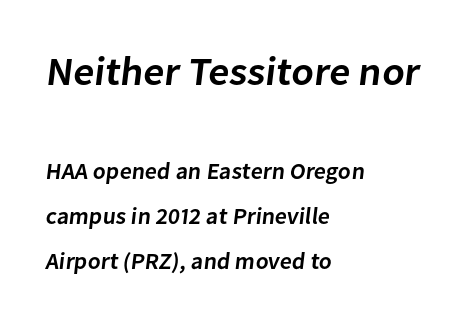
Q: Is the text bold? A: Semi-bold.
Q: Is the typeface a serif or a sans-serif typeface? A: Sans-serif.
Q: Is the text underlined? A: No.
Q: How is the paragraph aligned? A: Left-aligned.
Q: Is the spacing between letters normal or unusually wide? A: Normal.
Q: Is the spacing between lines tight, normal or loose? A: Loose.
Q: Which block of text is set in a larger size, the first (top) or the second (bottom)? A: The first (top) one.
Q: Width (condensed, normal, or wide)? A: Normal.
Q: Stroke contrast? A: Low.
Q: x-height? A: Medium.
Q: Monospaced? A: No.
